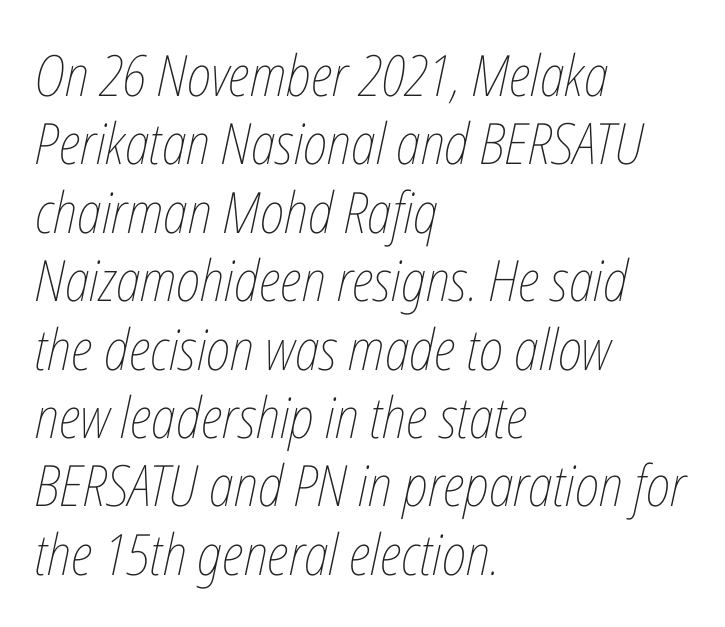
Q: Is the text bold? A: No.
Q: Is the text italic (slanted)? A: Yes, it leans right by about 12 degrees.
Q: Is the text underlined? A: No.
Q: How is the paragraph aligned? A: Left-aligned.
Q: Is the spacing between letters normal or unusually wide? A: Normal.
Q: Width (condensed, normal, or wide)? A: Condensed.
Q: Stroke contrast? A: Low.
Q: x-height? A: Medium.
Q: Monospaced? A: No.
